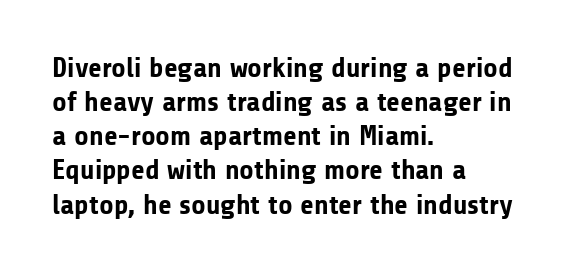
{"serif": "no", "italic": "no", "bold": "yes", "weight": "bold", "width": "normal", "stroke_contrast": "low", "x_height": "medium", "monospaced": "no", "underline": "no", "align": "left", "line_spacing_ratio": 1.22, "letter_spacing": "normal", "letter_spacing_em": 0.0, "glyph_px": 28}
